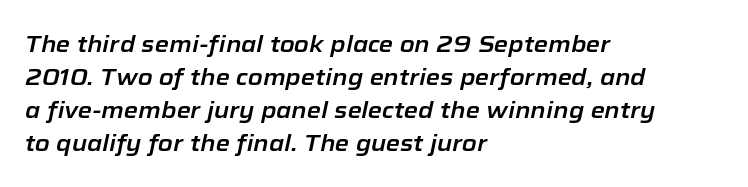
Q: Is the text italic (slanted)? A: Yes, it leans right by about 12 degrees.
Q: Is the text underlined? A: No.
Q: How is the paragraph aligned? A: Left-aligned.
Q: Is the spacing between letters normal or unusually wide? A: Normal.
Q: Is the spacing between lines tight, normal or loose? A: Normal.
